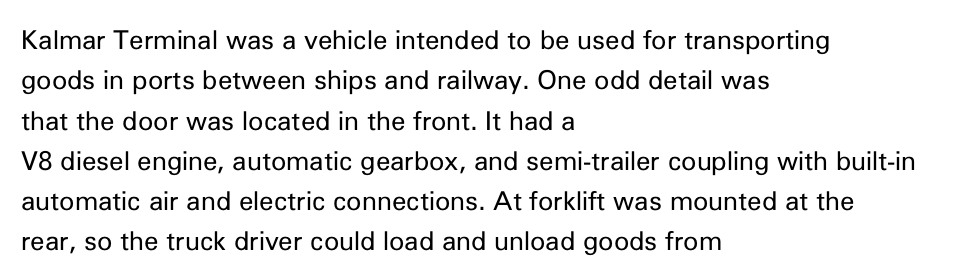
{"italic": "no", "bold": "no", "underline": "no", "align": "left", "line_spacing": "normal", "line_spacing_ratio": 1.55, "letter_spacing": "normal", "letter_spacing_em": 0.0, "glyph_px": 26}
